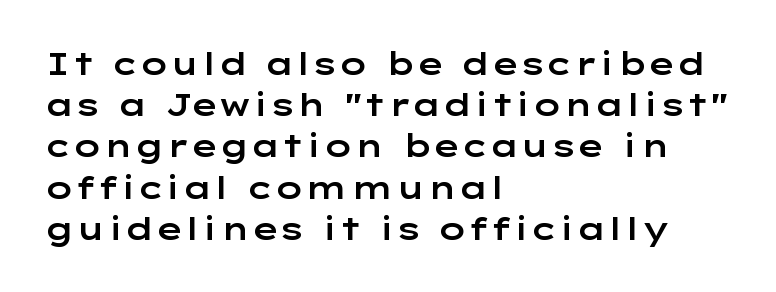
Q: Is the text italic (slanted)? A: No, it is upright.
Q: Is the typeface a serif or a sans-serif typeface? A: Sans-serif.
Q: Is the text underlined? A: No.
Q: How is the paragraph aligned? A: Left-aligned.
Q: Is the spacing between letters normal or unusually wide? A: Normal.
Q: Is the spacing between lines tight, normal or loose? A: Normal.
Q: Width (condensed, normal, or wide)? A: Wide.
Q: Stroke contrast? A: Low.
Q: x-height? A: Medium.
Q: Monospaced? A: No.
